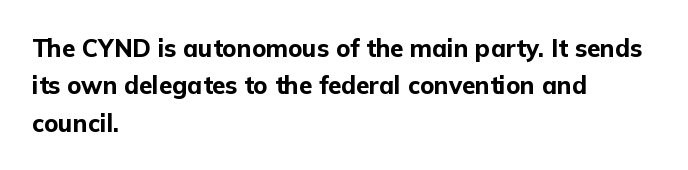
Underline: absent. Strokes here are thick enough to call this a true bold. This block has exactly the height ordinary leading produces. Standard letterfit; no display-style spreading of the glyphs. The lines are quadded left.
